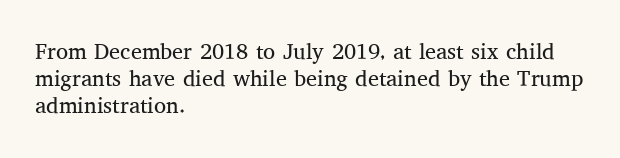
Beneath every word, the page is bare. The lettering holds an erect, upright posture throughout. Caption: face not bold, strokes unweighted. The gaps between neighbouring characters are ordinary and unremarkable.
